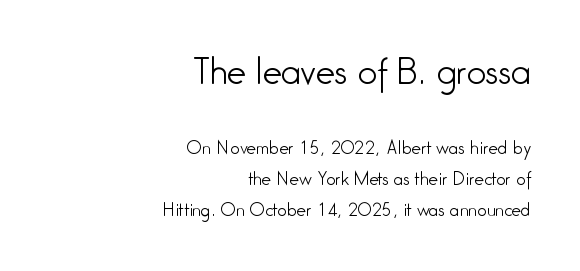
Type without underlining. Is the lower block the larger one? No — the upper block carries the bigger type. Look at the bottom of the vertical strokes: they stop flat, with no serifs. Horizontally, the lines are justified to the trailing edge only. Each letter keeps its own natural width here, so spacing adapts to shape. Tracking here is standard; glyphs follow each other at the usual distance.
